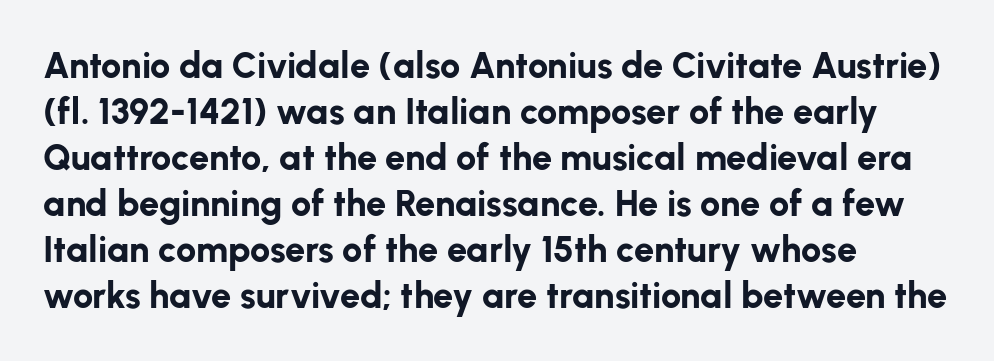
The image shows 36 px bold sans-serif type, upright; set left-aligned, normal line spacing (1.28x), normal letter spacing, not underlined; low stroke contrast and a medium x-height.
